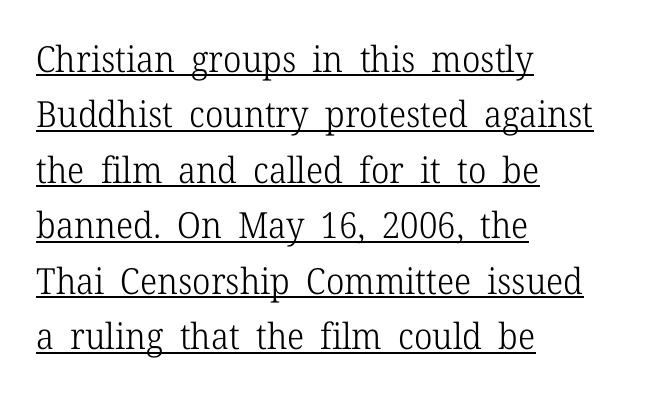
{"serif": "yes", "italic": "no", "bold": "no", "weight": "light", "width": "normal", "stroke_contrast": "low", "x_height": "medium", "monospaced": "no", "underline": "yes", "align": "left", "line_spacing": "normal", "line_spacing_ratio": 1.54, "letter_spacing": "normal", "letter_spacing_em": 0.0, "glyph_px": 36}
